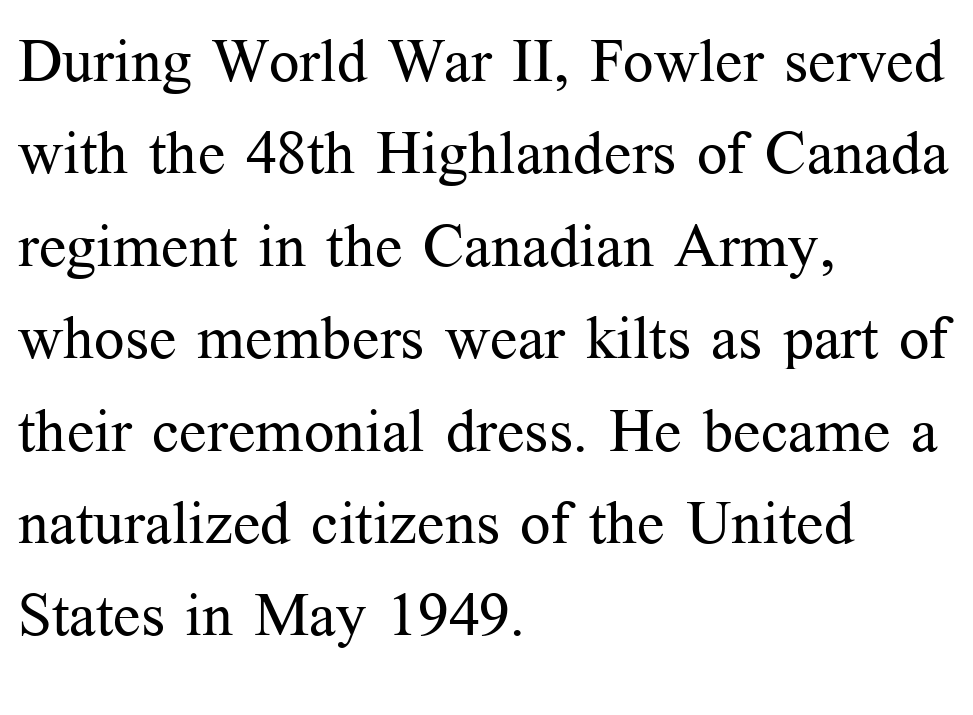
The image shows 60 px regular-weight serif type, upright; set left-aligned, normal line spacing (1.54x), normal letter spacing, not underlined; medium stroke contrast and a medium x-height.
